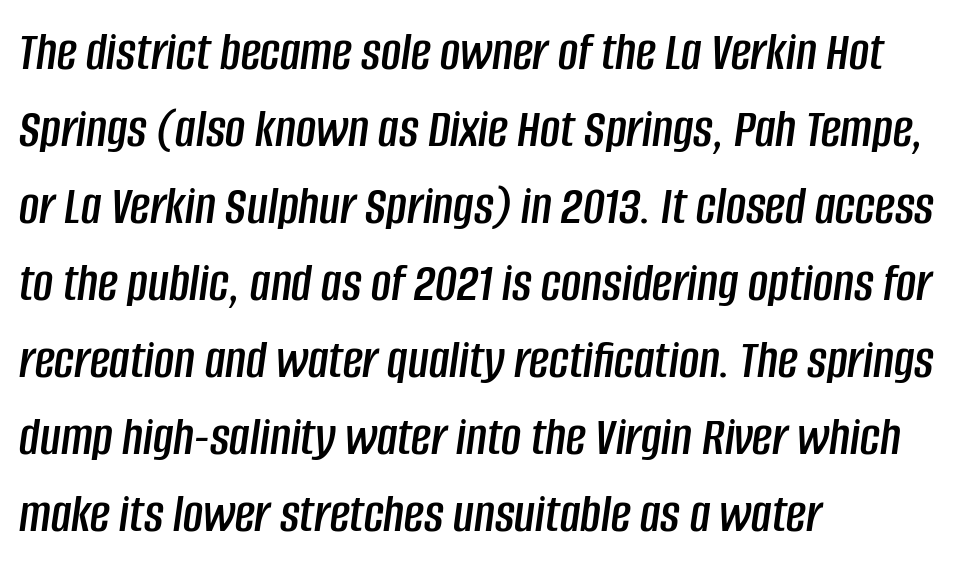
Q: Is the text italic (slanted)? A: Yes, it leans right by about 8 degrees.
Q: Is the text underlined? A: No.
Q: How is the paragraph aligned? A: Left-aligned.
Q: Is the spacing between letters normal or unusually wide? A: Normal.
Q: Is the spacing between lines tight, normal or loose? A: Normal.
Q: Width (condensed, normal, or wide)? A: Condensed.
Q: Stroke contrast? A: Low.
Q: x-height? A: Large.
Q: Monospaced? A: No.
